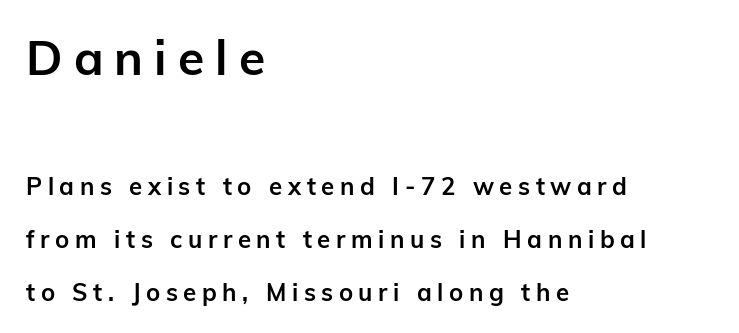
Horizontally, the lines are justified to the leading edge only. The rendering shrinks the type as you move from the upper chunk to the lower. This sample uses an upright cut, with every glyph sitting square on the baseline. The passage shown is typed in a proportional face where columns would drift. These lines stand farther apart than default settings would place them.
